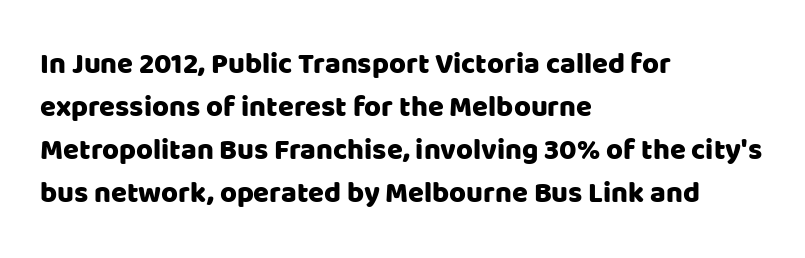
Every row of glyphs begins at an identical x-position on the left. Nothing sits at the stroke ends, so this counts as sans-serif. Here the designer chose a conventional face with non-uniform glyph widths. Characters remain perfectly vertical along every line.
